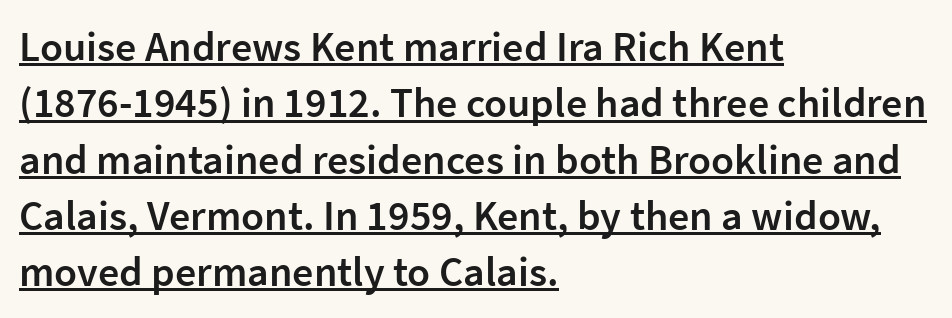
The image shows 42 px semibold sans-serif type, upright; set left-aligned, normal line spacing (1.34x), normal letter spacing, underlined; low stroke contrast and a medium x-height.
